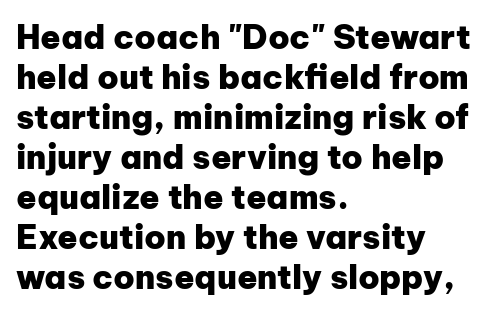
Ascenders rise straight up at ninety degrees. The paragraph shown leans on its left margin. Emphasis by weight is at full strength: bold. Underline: absent. I'd call this a sans setting — the letters go barefoot. The passage shown is typed in a proportional face where columns would drift.
